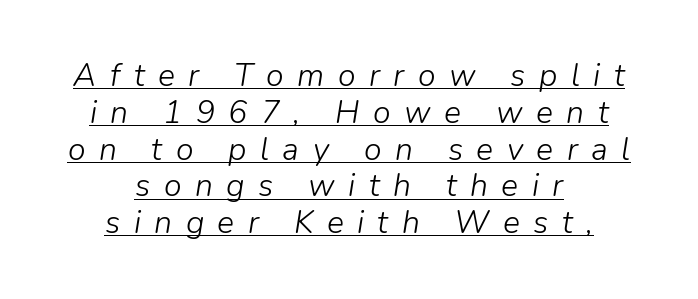
The paragraph has two soft edges and a firm central axis. The letterforms stand isolated, each surrounded by extra space. Do the characters align in a grid? No, the font is proportional. Emphasis-style slanted type is in use. Baseline-to-baseline distance is barely more than the letter height. Weight: not bold — regular or lighter.
